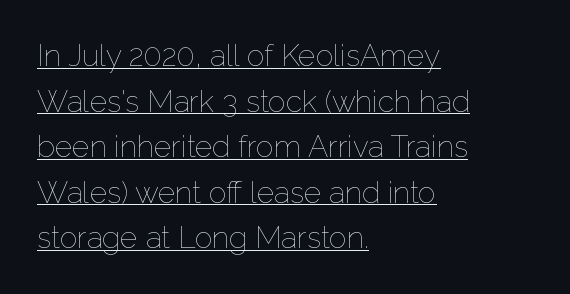
{"italic": "no", "bold": "no", "weight": "thin", "width": "normal", "stroke_contrast": "low", "x_height": "medium", "monospaced": "no", "underline": "yes", "align": "left", "line_spacing": "normal", "line_spacing_ratio": 1.52, "letter_spacing": "normal", "letter_spacing_em": 0.0, "glyph_px": 30}
